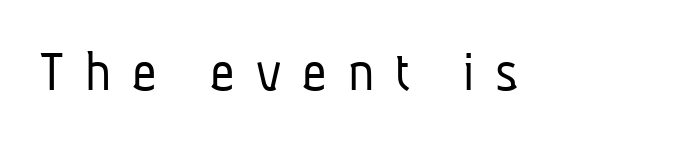
{"serif": "no", "bold": "no", "weight": "light", "width": "condensed", "stroke_contrast": "low", "x_height": "medium", "monospaced": "no", "underline": "no", "letter_spacing": "wide", "letter_spacing_em": 0.35, "glyph_px": 60}
